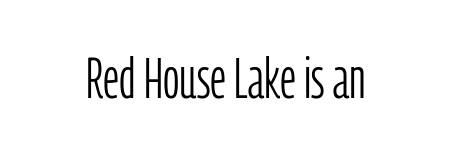
Q: Is the text bold? A: No.
Q: Is the text italic (slanted)? A: No, it is upright.
Q: Is the typeface a serif or a sans-serif typeface? A: Sans-serif.
Q: Is the text underlined? A: No.
Q: Is the spacing between letters normal or unusually wide? A: Normal.
Q: Width (condensed, normal, or wide)? A: Condensed.
Q: Stroke contrast? A: Low.
Q: x-height? A: Medium.
Q: Monospaced? A: No.
